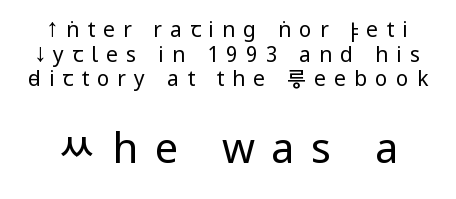
Is the letter spacing exaggerated? Yes — the characters are pushed far apart. The later block is typeset at a bigger size than the earlier block. Caption: face not bold, strokes unweighted. Regarding serifs, this sample does without them. Every character sits straight up, as roman type does. The area under the type is left untouched.
